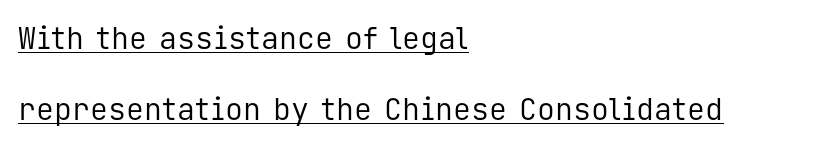
The image shows 30 px regular-weight sans-serif type, upright, monospaced; set left-aligned, loose line spacing (2.38x), normal letter spacing, underlined; low stroke contrast and a medium x-height.
